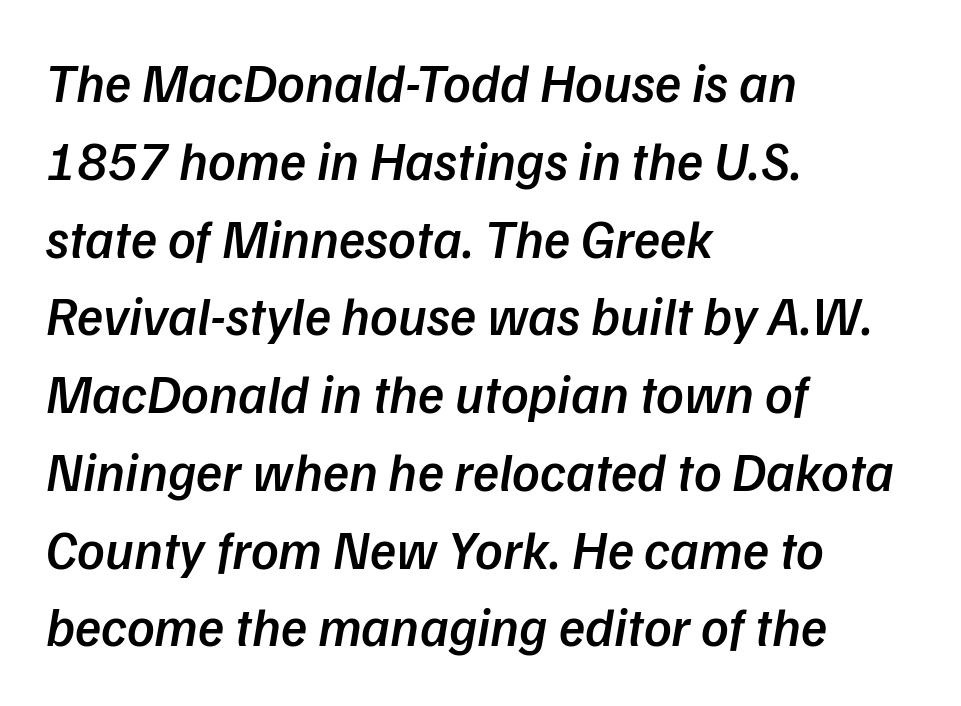
The image shows 54 px semibold type, italic (leaning right); set left-aligned, normal line spacing (1.44x), normal letter spacing, not underlined; low stroke contrast and a medium x-height.
